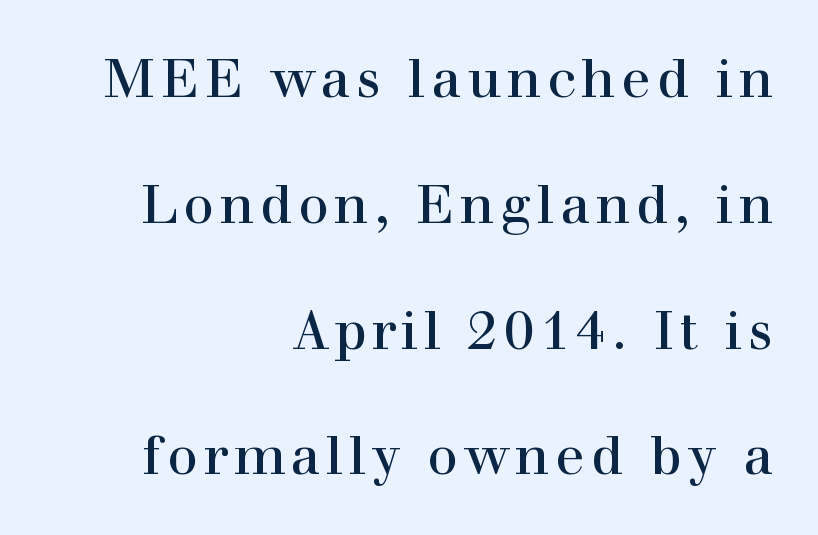
Line endings align vertically; line beginnings do not. The foot of each line stays bare and open. A roman cut, with each character standing at attention. Character widths vary here, with narrow letters taking less room than wide ones. This rendering employs a face with finishing strokes, i.e., a serif. Interline gaps are noticeably wide in this sample.
